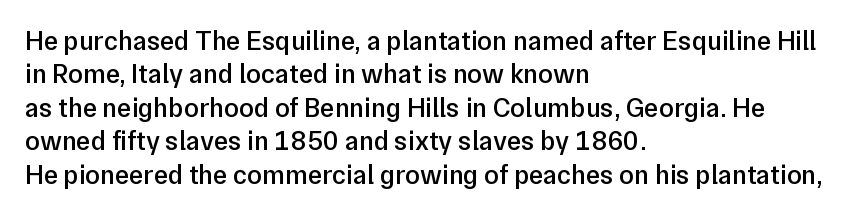
Moderately thickened strokes mark this as semibold type. A clean baseline with only descenders dipping below it. Line starts are locked; line ends wander. Honestly, the letter spacing is just normal — you wouldn't notice it. Italic? Not at all — the glyphs are vertical.
